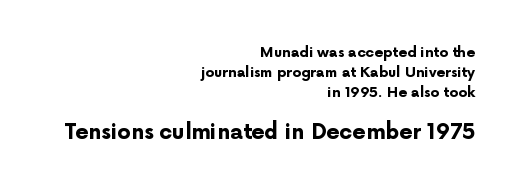
Q: Is the text bold? A: Yes.
Q: Is the text italic (slanted)? A: No, it is upright.
Q: Is the text underlined? A: No.
Q: How is the paragraph aligned? A: Right-aligned.
Q: Is the spacing between letters normal or unusually wide? A: Normal.
Q: Is the spacing between lines tight, normal or loose? A: Normal.
Q: Which block of text is set in a larger size, the first (top) or the second (bottom)? A: The second (bottom) one.
